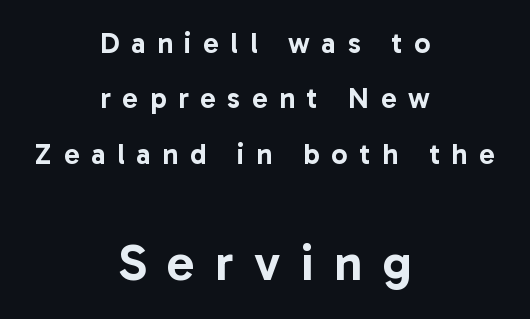
Which margin do the lines hug? Neither — every line sits in the middle. The glyphs in this specimen are sans serif. Baseline-to-baseline distance is far greater than the letter height. Size hierarchy here favors the trailing block over the leading one. Letter spacing: wide.
